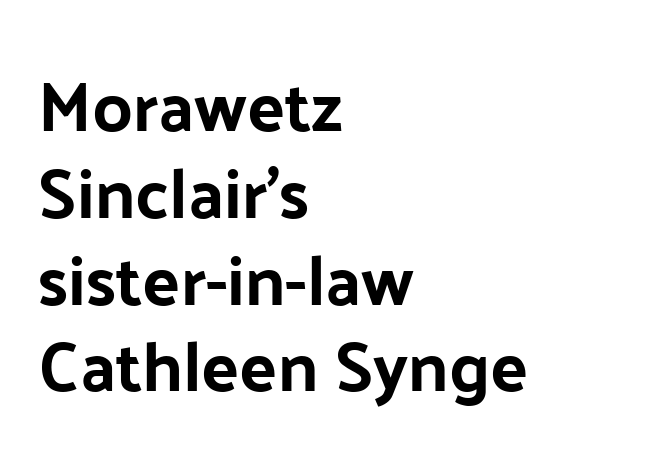
{"serif": "no", "italic": "no", "bold": "yes", "weight": "bold", "width": "normal", "stroke_contrast": "low", "x_height": "medium", "monospaced": "no", "underline": "no", "align": "left", "line_spacing_ratio": 1.24, "letter_spacing": "normal", "letter_spacing_em": 0.0, "glyph_px": 70}
